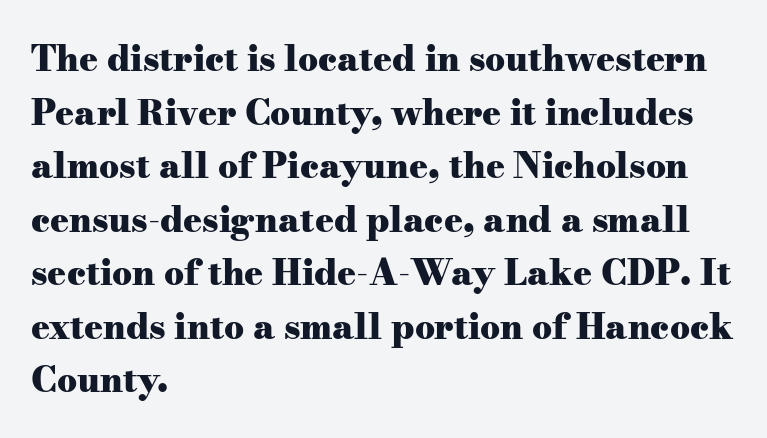
{"serif": "yes", "italic": "no", "bold": "yes", "weight": "heavy", "width": "wide", "stroke_contrast": "medium", "x_height": "small", "monospaced": "no", "underline": "no", "align": "left", "line_spacing": "normal", "line_spacing_ratio": 1.53, "letter_spacing": "normal", "letter_spacing_em": 0.0, "glyph_px": 35}
